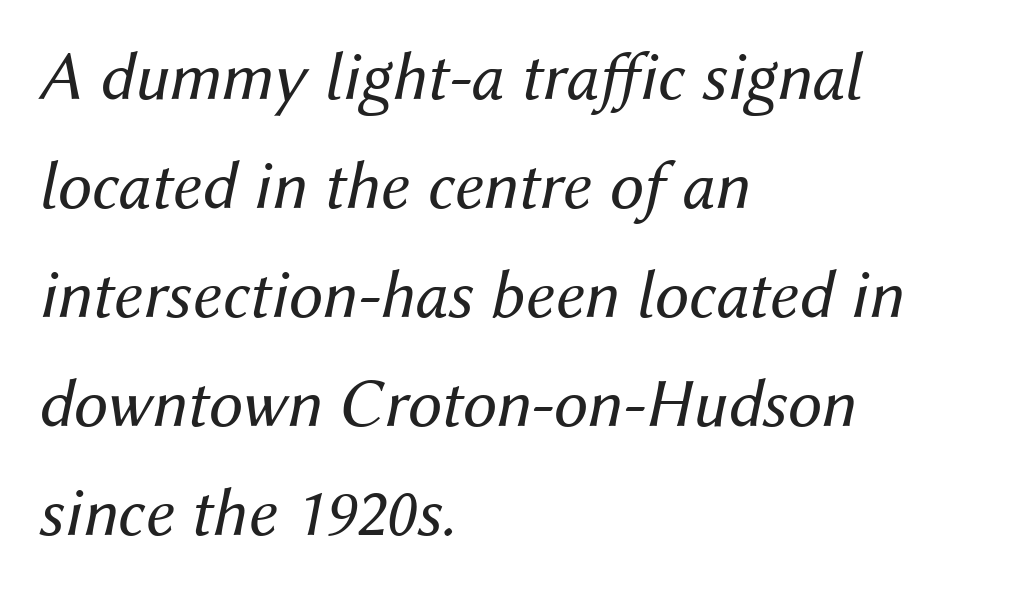
{"italic": "yes", "lean": "right", "slant_degrees": 12, "bold": "no", "weight": "regular", "width": "normal", "stroke_contrast": "medium", "x_height": "medium", "monospaced": "no", "underline": "no", "align": "left", "line_spacing": "normal", "line_spacing_ratio": 1.58, "letter_spacing": "normal", "letter_spacing_em": 0.0, "glyph_px": 69}
